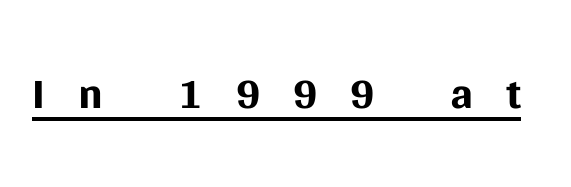
{"serif": "no", "italic": "no", "bold": "no", "weight": "regular", "width": "normal", "stroke_contrast": "medium", "x_height": "large", "monospaced": "no", "underline": "yes", "letter_spacing": "wide", "letter_spacing_em": 0.5, "glyph_px": 66}
